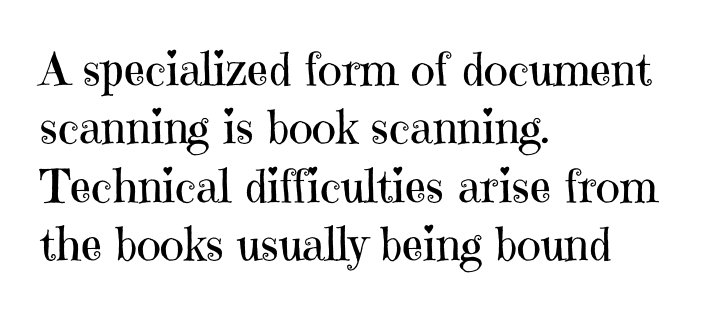
A typesetter would call this proportional, since set widths differ per character. Designer's note — italics off, roman on. Compared with a centered layout, this one pins lines to the left instead. Check the space under the baseline: it is left empty. Notice how descenders clear the ascenders below comfortably — that's standard leading.
